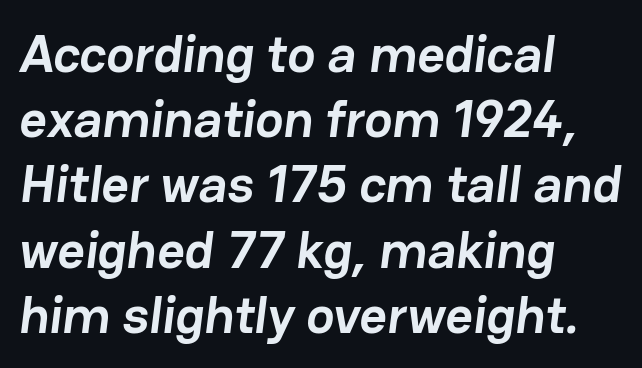
Q: Is the text bold? A: Yes.
Q: Is the typeface a serif or a sans-serif typeface? A: Sans-serif.
Q: Is the text underlined? A: No.
Q: How is the paragraph aligned? A: Left-aligned.
Q: Is the spacing between letters normal or unusually wide? A: Normal.
Q: Width (condensed, normal, or wide)? A: Normal.
Q: Stroke contrast? A: Low.
Q: x-height? A: Medium.
Q: Monospaced? A: No.
